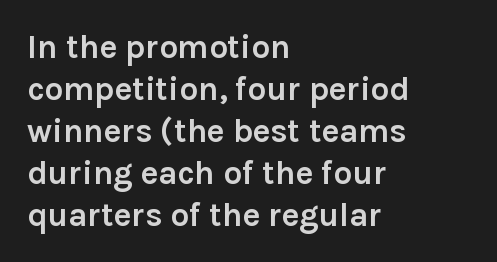
The letterforms sit shoulder to shoulder at normal distance. Designer's note — italics off, roman on. These lines are composed in type without serifs. On the weight axis this lands at bold, roughly 700.
